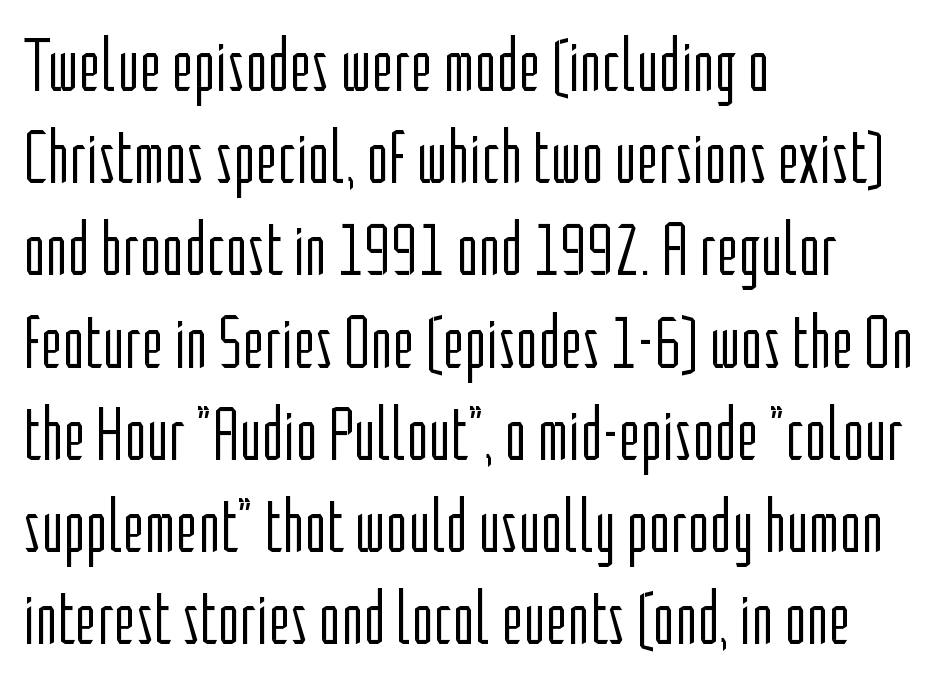
Here the glyphs are tracked normally, forming tight word shapes. Varying glyph widths throughout — classic text-font behaviour. Posture: vertical. No heavy texture on the line: the type isn't bold. Clear beneath every line of the passage.
